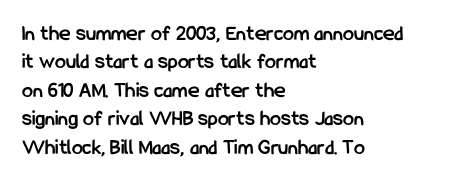
Q: Is the text bold? A: Yes.
Q: Is the text italic (slanted)? A: No, it is upright.
Q: Is the text underlined? A: No.
Q: How is the paragraph aligned? A: Left-aligned.
Q: Is the spacing between letters normal or unusually wide? A: Normal.
Q: Is the spacing between lines tight, normal or loose? A: Normal.
